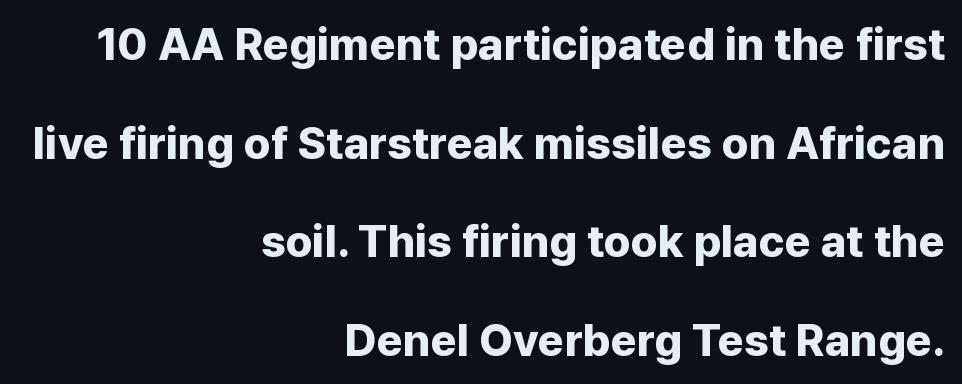
{"serif": "no", "italic": "no", "bold": "yes", "weight": "bold", "width": "normal", "stroke_contrast": "low", "x_height": "medium", "monospaced": "no", "underline": "no", "align": "right", "line_spacing": "loose", "line_spacing_ratio": 2.19, "letter_spacing": "normal", "letter_spacing_em": 0.0, "glyph_px": 45}
